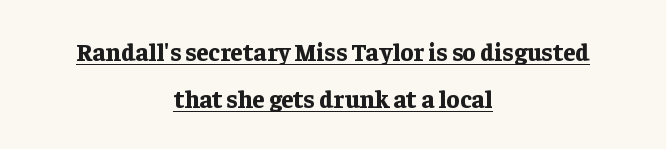
Q: Is the text bold? A: Yes.
Q: Is the text italic (slanted)? A: No, it is upright.
Q: Is the text underlined? A: Yes.
Q: How is the paragraph aligned? A: Centered.
Q: Is the spacing between letters normal or unusually wide? A: Normal.
